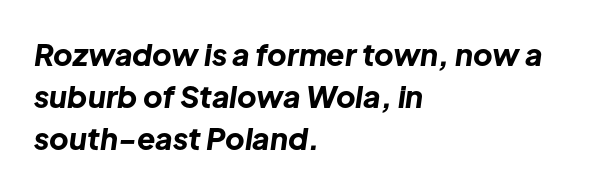
{"italic": "yes", "lean": "right", "slant_degrees": 8, "bold": "yes", "weight": "bold", "width": "normal", "stroke_contrast": "low", "x_height": "medium", "monospaced": "no", "underline": "no", "align": "left", "line_spacing": "normal", "line_spacing_ratio": 1.4, "letter_spacing": "normal", "letter_spacing_em": 0.0, "glyph_px": 30}
